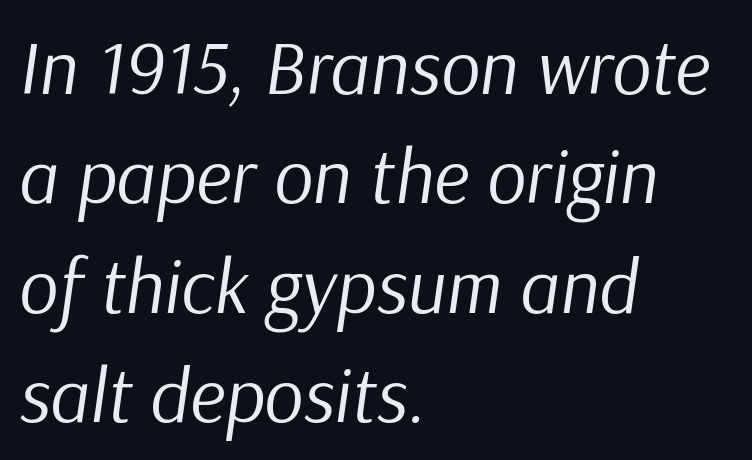
The image shows 77 px regular-weight type, italic (leaning right); set left-aligned, normal line spacing (1.42x), normal letter spacing, not underlined; low stroke contrast and a medium x-height.
